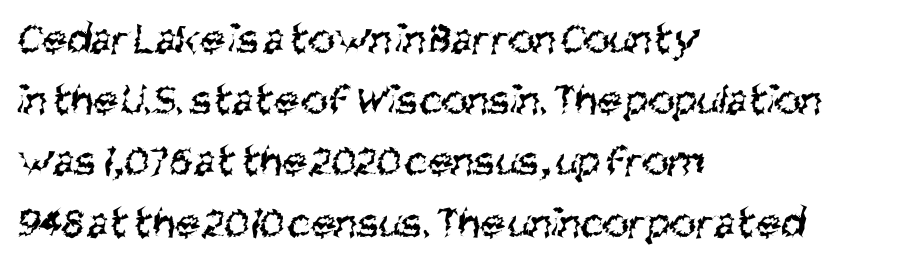
The font is comparable to plain body text, perhaps lighter. You could not count columns in this text — the font is proportionally spaced. The lines sit at an ordinary, default distance from one another. These lines are set flush left with a ragged right edge. This rendering employs a face without finishing strokes, i.e., a sans-serif. Any mark beneath the type? The region is blank.
